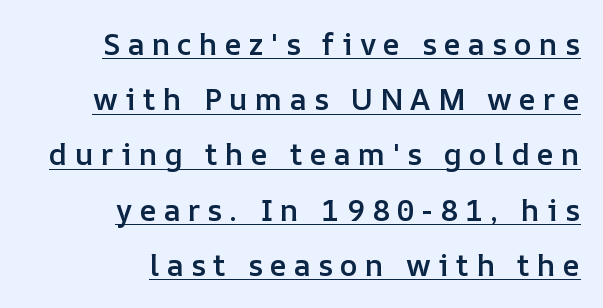
There is plenty of visible air inserted between adjacent glyphs. The setting favours the right margin, as signatures and pull-quotes sometimes do. This is moderately heavy type, rendered in semibold. Looks like someone drew a line under every word here.
